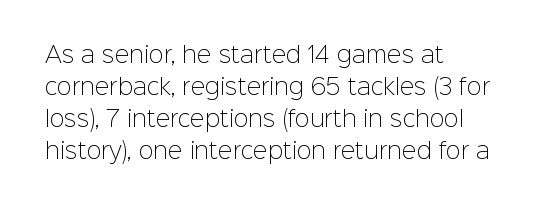
Q: Is the text bold? A: No.
Q: Is the text italic (slanted)? A: No, it is upright.
Q: Is the text underlined? A: No.
Q: How is the paragraph aligned? A: Left-aligned.
Q: Is the spacing between letters normal or unusually wide? A: Normal.
Q: Is the spacing between lines tight, normal or loose? A: Normal.
